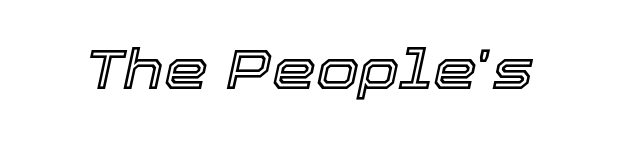
The font's italic variant was chosen for this text. The space beneath each line is pristine and unruled. Think of a printed novel: that variable character pitch is what you see here. The tracking reads as untouched default to a designer's eye.
